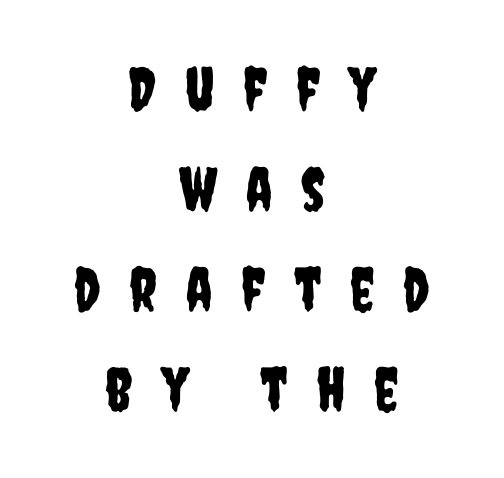
The image shows 61 px condensed sans-serif type, upright; set centered, normal line spacing (1.64x), unusually wide letter spacing (+0.47 em), not underlined; low stroke contrast and a large x-height.
